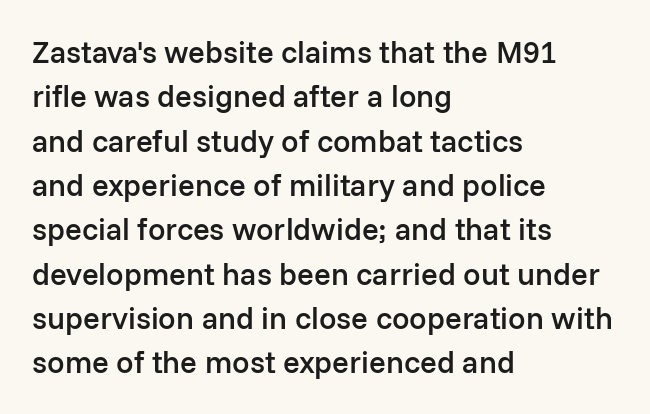
The passage shown is not underscored anywhere. How would I describe the line gaps? Plain and ordinary. These lines keep a tight, regular rhythm from letter to letter. The lettering holds an erect, upright posture throughout. A somewhat darkened texture: the type is semibold rather than bold.
